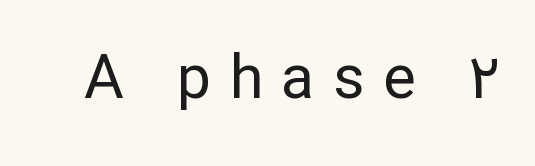
The image shows 61 px regular-weight sans-serif type, upright; set unusually wide letter spacing (+0.3 em), not underlined; low stroke contrast and a medium x-height.
